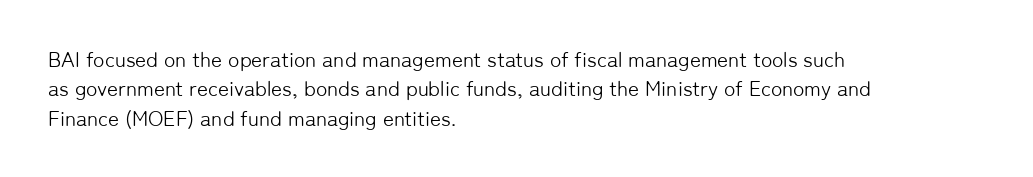
The image shows 21 px text type, upright; set left-aligned, normal line spacing (1.4x), normal letter spacing, not underlined.
